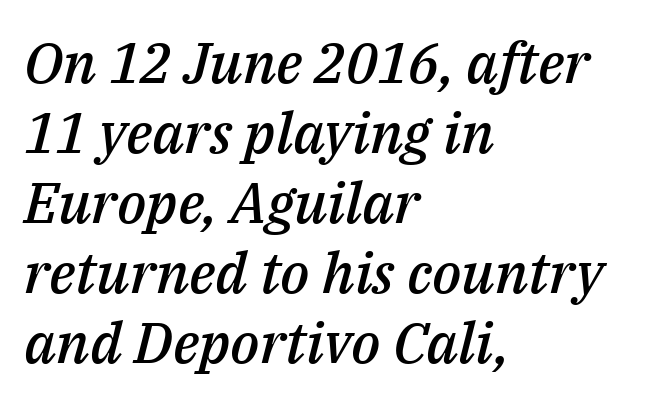
The image shows 57 px semibold type, italic (leaning right); set left-aligned, line spacing 1.23x, normal letter spacing, not underlined; medium stroke contrast and a medium x-height.
